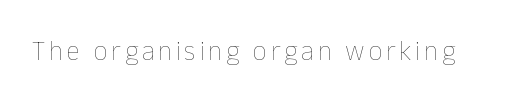
Q: Is the text bold? A: No.
Q: Is the text italic (slanted)? A: No, it is upright.
Q: Is the text underlined? A: No.
